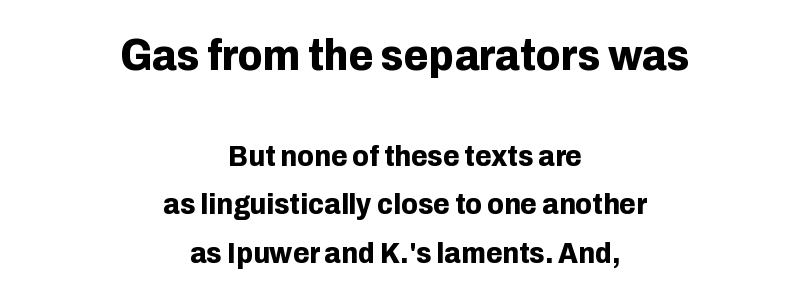
{"serif": "no", "italic": "no", "bold": "yes", "weight": "bold", "width": "normal", "stroke_contrast": "low", "x_height": "medium", "monospaced": "no", "underline": "no", "align": "center", "line_spacing": "normal", "line_spacing_ratio": 1.62, "letter_spacing": "normal", "letter_spacing_em": 0.0, "larger_block": "first", "size_ratio": 1.5, "glyph_px": 45}
